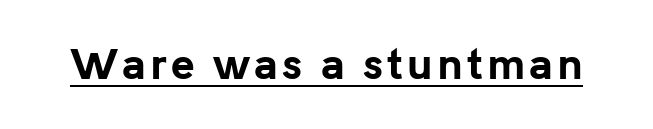
The image shows 40 px bold sans-serif type, upright; set underlined; low stroke contrast and a medium x-height.
